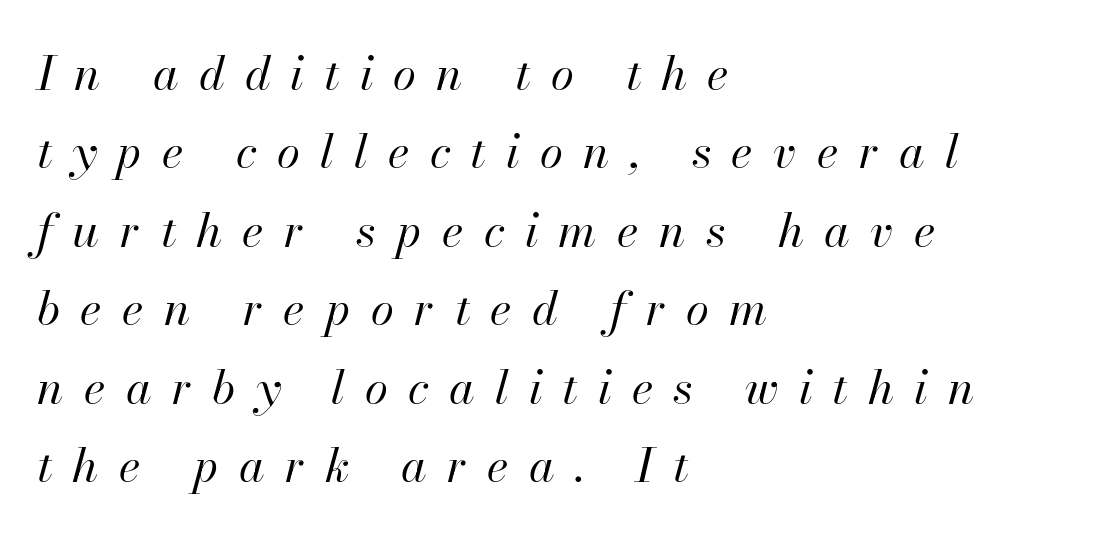
{"italic": "yes", "lean": "right", "slant_degrees": 13, "bold": "no", "weight": "regular", "width": "normal", "stroke_contrast": "high", "x_height": "small", "monospaced": "no", "underline": "no", "align": "left", "line_spacing": "normal", "line_spacing_ratio": 1.67, "letter_spacing": "wide", "letter_spacing_em": 0.43, "glyph_px": 47}
